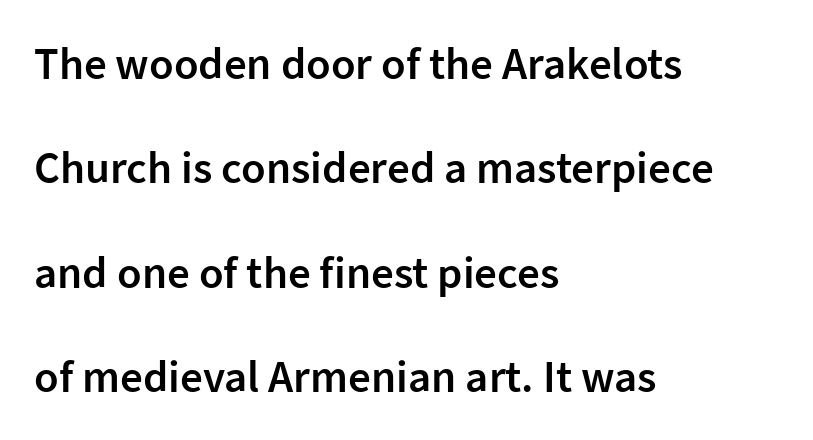
Q: Is the text bold? A: Semi-bold.
Q: Is the text italic (slanted)? A: No, it is upright.
Q: Is the typeface a serif or a sans-serif typeface? A: Sans-serif.
Q: Is the text underlined? A: No.
Q: How is the paragraph aligned? A: Left-aligned.
Q: Is the spacing between letters normal or unusually wide? A: Normal.
Q: Is the spacing between lines tight, normal or loose? A: Loose.
Q: Width (condensed, normal, or wide)? A: Normal.
Q: Stroke contrast? A: Low.
Q: x-height? A: Medium.
Q: Monospaced? A: No.
